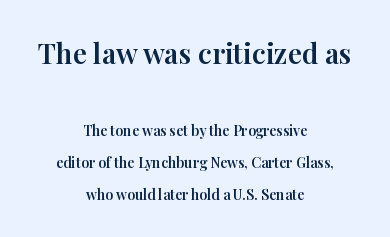
The image shows 28 px serif type, upright; set centered, loose line spacing (2.29x), normal letter spacing, not underlined; the first (top) block is 2.0x larger; high stroke contrast and a medium x-height.
